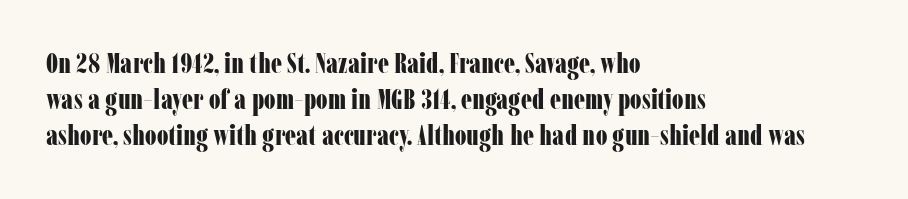
Each letter keeps its own natural width here, so spacing adapts to shape. A typesetter would call this leading conventional body-copy spacing. A typesetter would call this zero additional tracking. Clear beneath every line of the passage. These lines stack with their left ends in a neat column.
